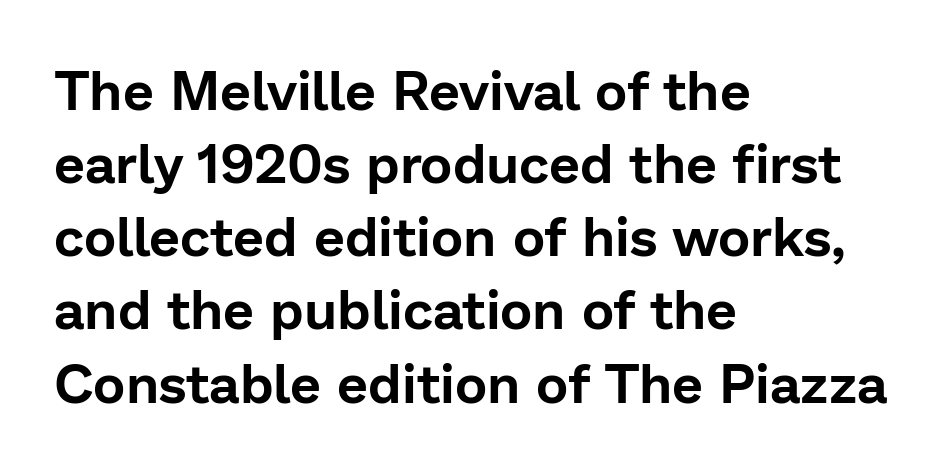
{"serif": "no", "italic": "no", "width": "normal", "stroke_contrast": "low", "x_height": "medium", "monospaced": "no", "underline": "no", "align": "left", "line_spacing": "normal", "line_spacing_ratio": 1.33, "letter_spacing": "normal", "letter_spacing_em": 0.0, "glyph_px": 55}
